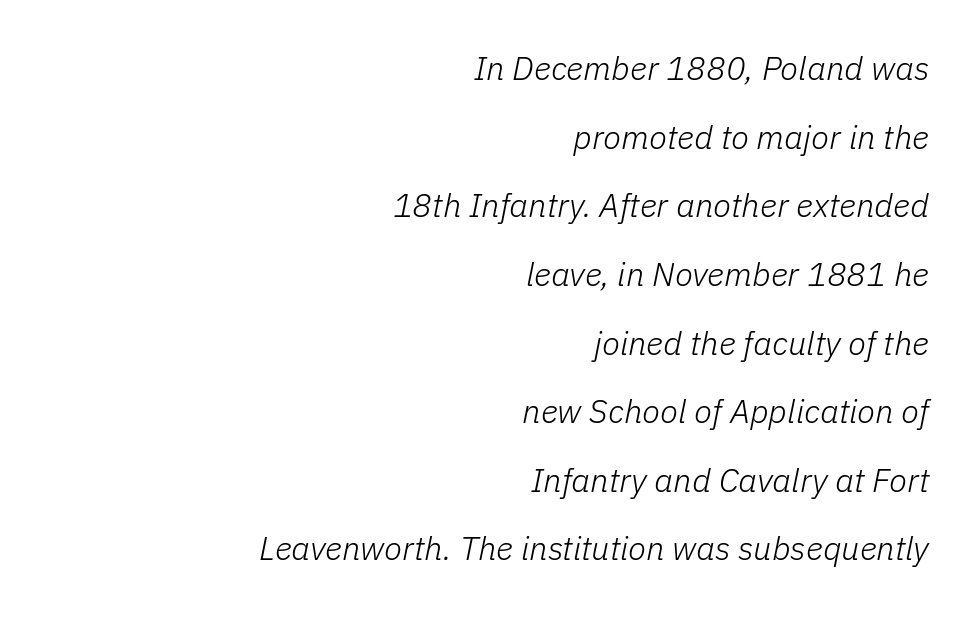
If you drew a ruler down the right edge, every line would touch it. Caption: standard tracking, unaltered. The baseline area is clear. The typography opts for an oblique posture over an upright one. The weight tops out at a normal text grade. The letters advance in unequal steps, a hallmark of proportional type.
